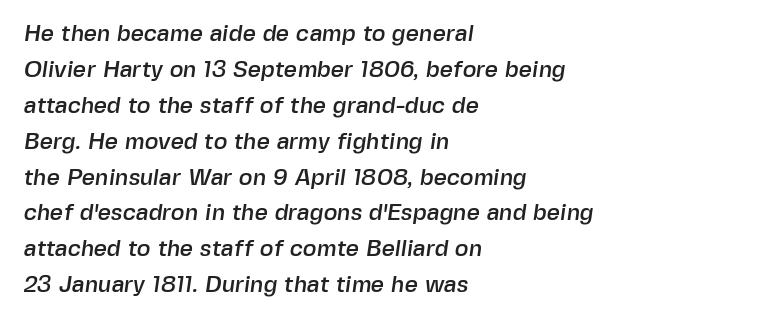
The image shows 23 px text type; set left-aligned, normal line spacing (1.56x), normal letter spacing, not underlined.
